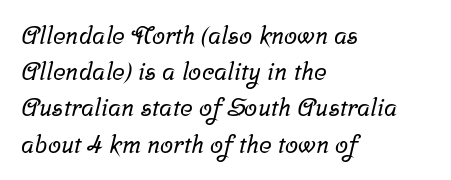
Each line starts at the same left margin while the right side varies. Leading matches the norm, producing a regular column. Words appear dense and cohesive because spacing is normal. The gap between lines stays unmarked.
